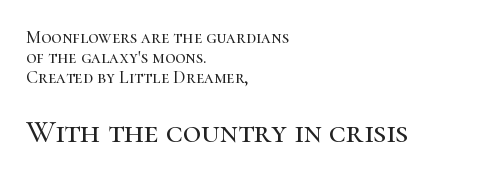
Q: Is the text italic (slanted)? A: No, it is upright.
Q: Is the typeface a serif or a sans-serif typeface? A: Serif.
Q: Is the text underlined? A: No.
Q: How is the paragraph aligned? A: Left-aligned.
Q: Is the spacing between letters normal or unusually wide? A: Normal.
Q: Is the spacing between lines tight, normal or loose? A: Tight.
Q: Which block of text is set in a larger size, the first (top) or the second (bottom)? A: The second (bottom) one.
Q: Width (condensed, normal, or wide)? A: Normal.
Q: Stroke contrast? A: High.
Q: x-height? A: Medium.
Q: Monospaced? A: No.
